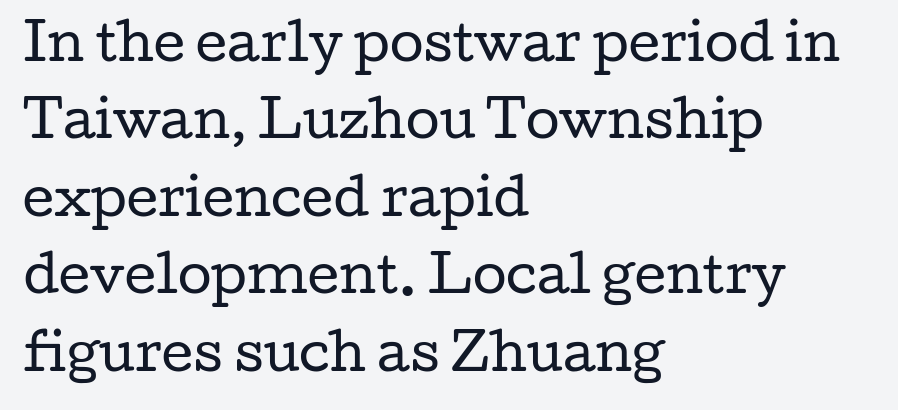
The strokes are not fattened; the text isn't bold. Glyph-to-glyph distance matches everyday printed text. These lines are rendered in a variable-pitch font. In terms of posture, this sample is upright. I'd call this a serif setting — the letters wear small feet. Short and long lines alike share a common starting point at left.
